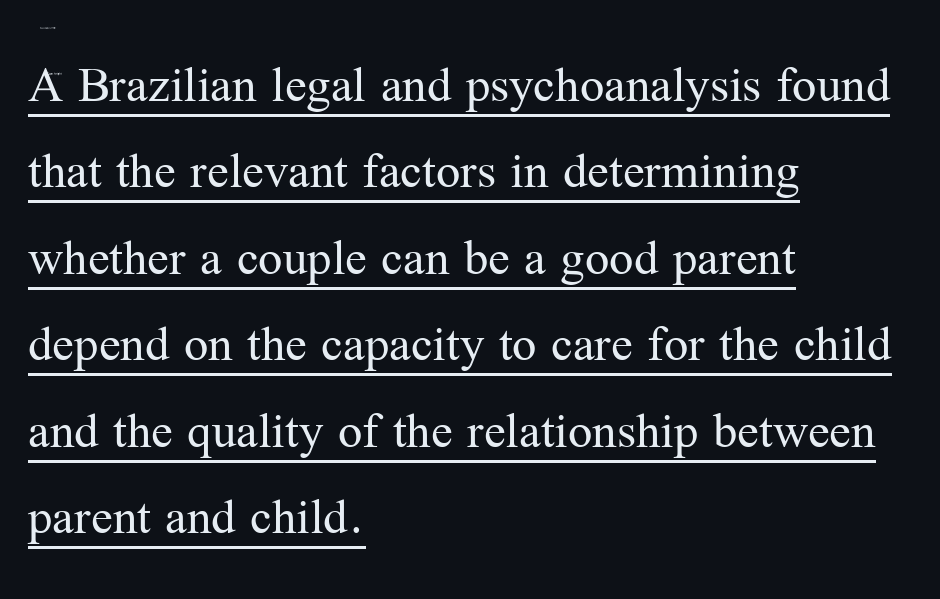
{"serif": "yes", "italic": "no", "bold": "no", "weight": "regular", "width": "normal", "stroke_contrast": "medium", "x_height": "medium", "monospaced": "no", "underline": "yes", "align": "left", "line_spacing": "normal", "line_spacing_ratio": 1.6, "letter_spacing": "normal", "letter_spacing_em": 0.0, "glyph_px": 54}
